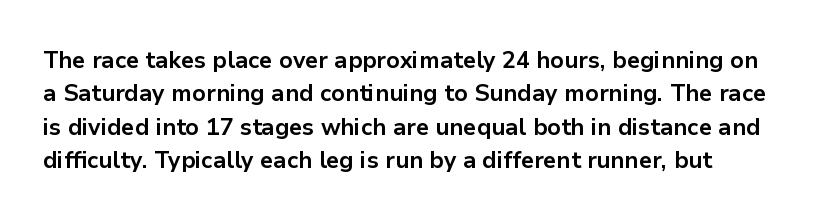
{"italic": "no", "bold": "yes", "underline": "no", "line_spacing": "normal", "line_spacing_ratio": 1.39, "letter_spacing": "normal", "letter_spacing_em": 0.0, "glyph_px": 24}
